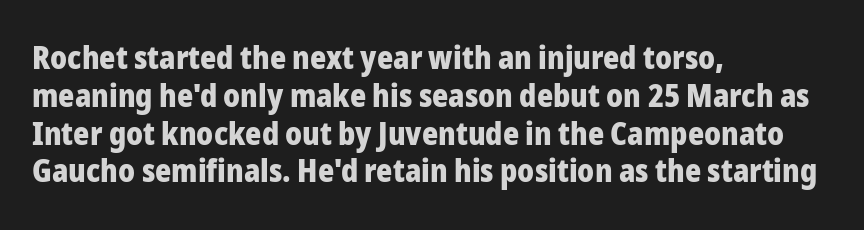
{"serif": "no", "italic": "no", "bold": "yes", "weight": "heavy", "width": "normal", "stroke_contrast": "low", "x_height": "medium", "monospaced": "no", "underline": "no", "align": "left", "line_spacing_ratio": 1.22, "letter_spacing": "normal", "letter_spacing_em": 0.0, "glyph_px": 31}
